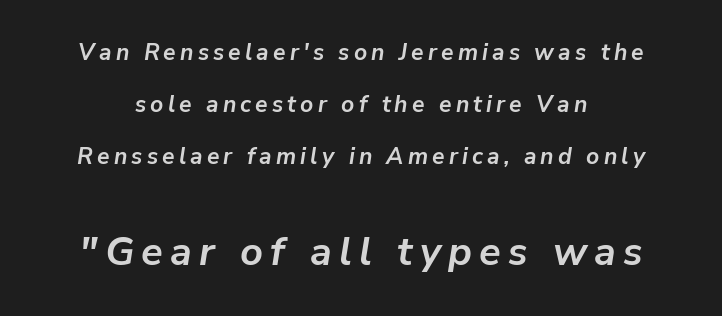
The image shows 40 px semibold type, italic (leaning right); set loose line spacing (2.26x), not underlined; the second (bottom) block is 1.74x larger; low stroke contrast and a medium x-height.
